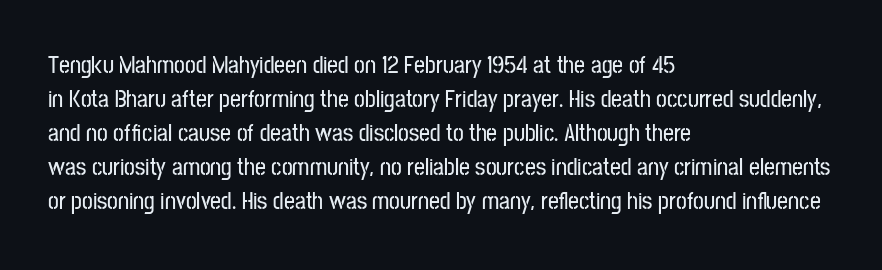
Each word holds together tightly as a unit, with standard inter-letter gaps. Horizontally, the lines are justified to the leading edge only. Check the space under the baseline: it is left empty. Leading matches the norm, producing a regular column.
